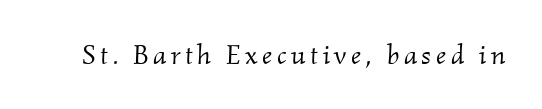
Is this a heavy cut? Hardly; it is regular or lighter. Clear beneath every line of the passage. Varying glyph widths throughout — classic text-font behaviour. Every character sits at an angle, as italics do. Letterform terminals end in serifs throughout the passage.
